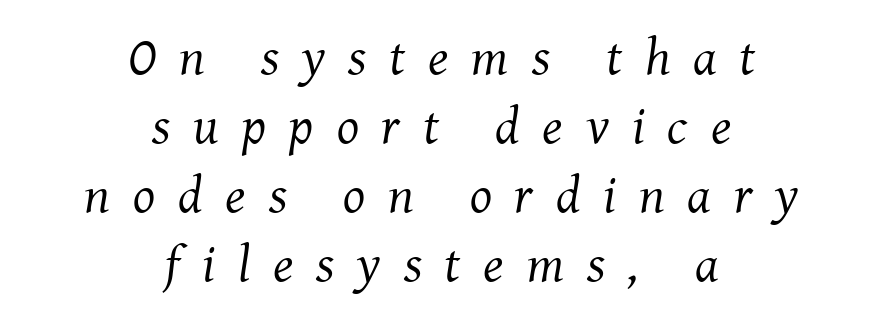
Q: Is the text bold? A: No.
Q: Is the text italic (slanted)? A: Yes, it leans right by about 8 degrees.
Q: Is the typeface a serif or a sans-serif typeface? A: Serif.
Q: Is the text underlined? A: No.
Q: How is the paragraph aligned? A: Centered.
Q: Is the spacing between letters normal or unusually wide? A: Unusually wide.
Q: Is the spacing between lines tight, normal or loose? A: Normal.
Q: Width (condensed, normal, or wide)? A: Normal.
Q: Stroke contrast? A: Medium.
Q: x-height? A: Medium.
Q: Monospaced? A: No.
